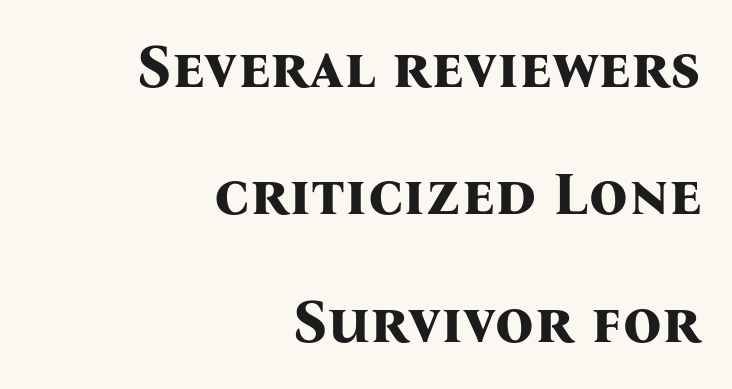
{"serif": "yes", "italic": "no", "bold": "yes", "weight": "bold", "width": "normal", "stroke_contrast": "medium", "x_height": "medium", "monospaced": "no", "underline": "no", "align": "right", "line_spacing": "loose", "line_spacing_ratio": 2.09, "letter_spacing": "normal", "letter_spacing_em": 0.0, "glyph_px": 61}
